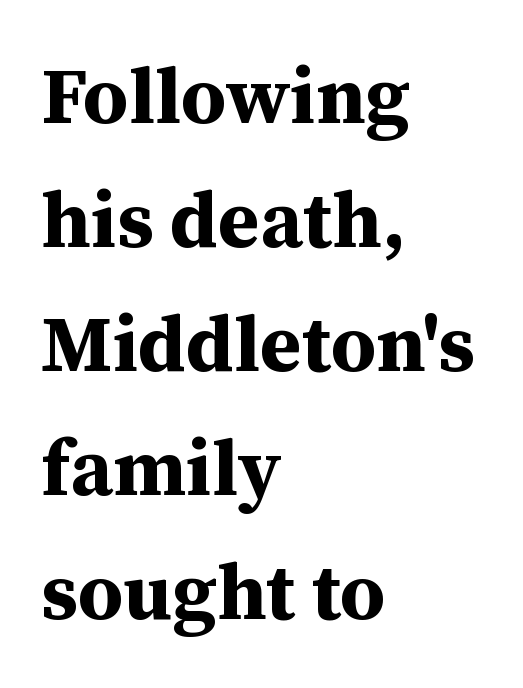
The image shows 79 px bold serif type, upright; set left-aligned, normal line spacing (1.57x), normal letter spacing, not underlined; medium stroke contrast and a medium x-height.
